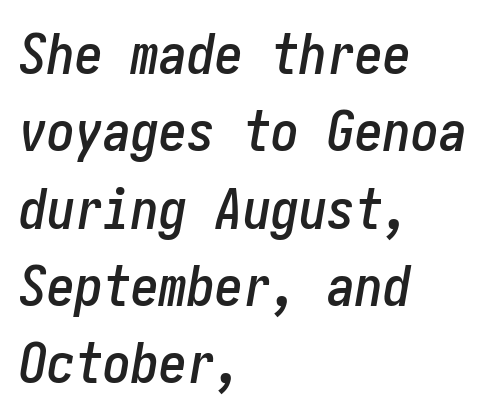
The image shows 56 px condensed type, italic (leaning right); set left-aligned, normal line spacing (1.38x), normal letter spacing, not underlined; low stroke contrast and a medium x-height.
